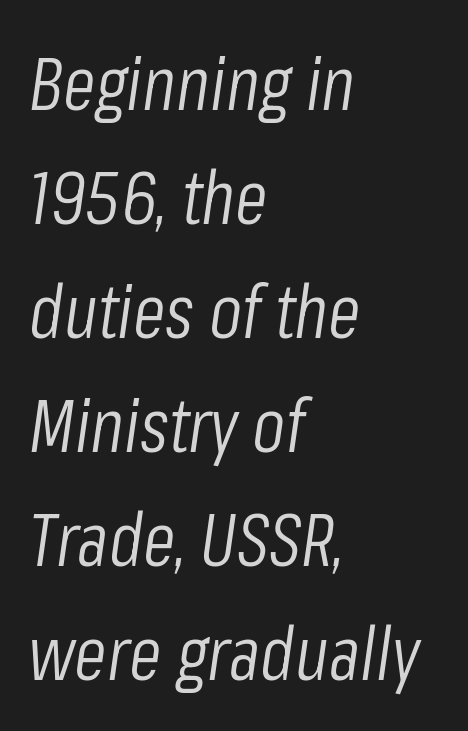
The passage shown is not bold in any degree. Underlining? Definitely not there. Quick note: italic. The line-height multiplier appears to be the usual default. Tracking value appears to be zero — textbook default spacing. Looks like regular typesetting: each glyph gets only the width it needs.
